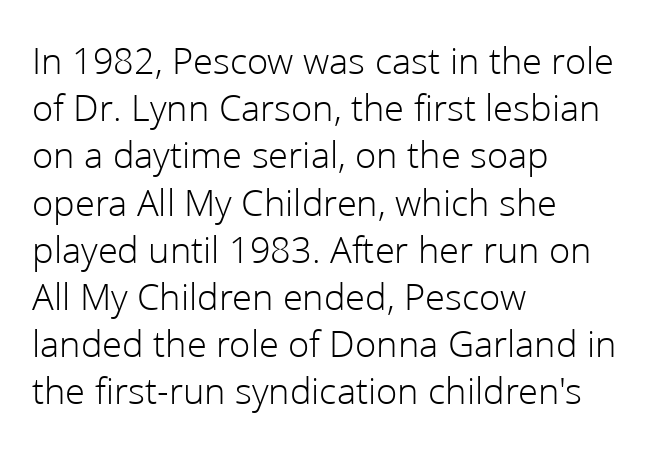
{"serif": "no", "italic": "no", "bold": "no", "weight": "light", "width": "normal", "stroke_contrast": "low", "x_height": "medium", "monospaced": "no", "underline": "no", "align": "left", "line_spacing_ratio": 1.21, "letter_spacing": "normal", "letter_spacing_em": 0.0, "glyph_px": 39}
